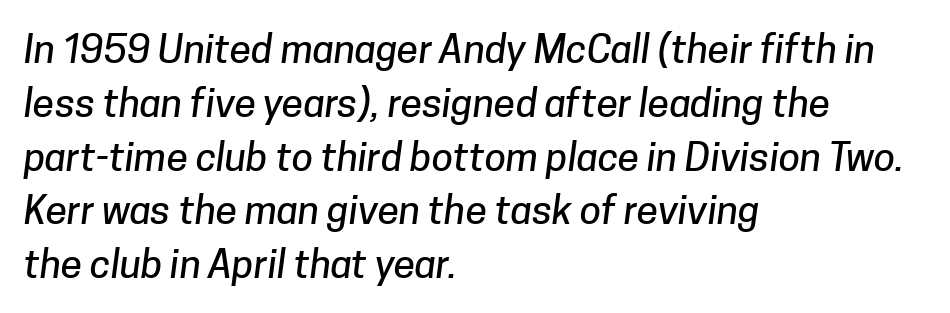
{"serif": "no", "width": "normal", "stroke_contrast": "low", "x_height": "medium", "monospaced": "no", "underline": "no", "align": "left", "line_spacing": "normal", "line_spacing_ratio": 1.38, "letter_spacing": "normal", "letter_spacing_em": 0.0, "glyph_px": 39}
